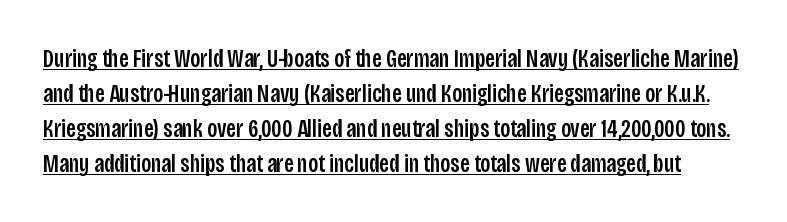
Each line of the rendering has a horizontal stroke beneath the glyphs. When letters stand straight like this, we call the style roman or upright. The gaps between neighbouring characters are ordinary and unremarkable. Line spacing here is normal.
